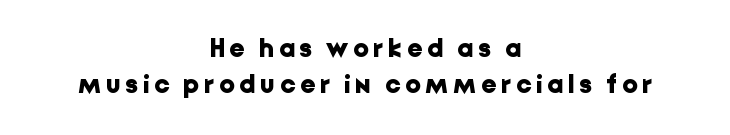
One glance says typical: line gaps are just what's usual. One-word summary of the alignment: center. A full-strength bold gives these letters their thick strokes. This sample uses an upright cut, with every glyph sitting square on the baseline. Underlining? Definitely not there.
